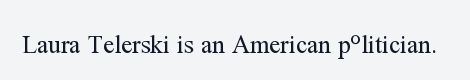
The image shows 25 px text type, upright; set normal letter spacing, not underlined.
